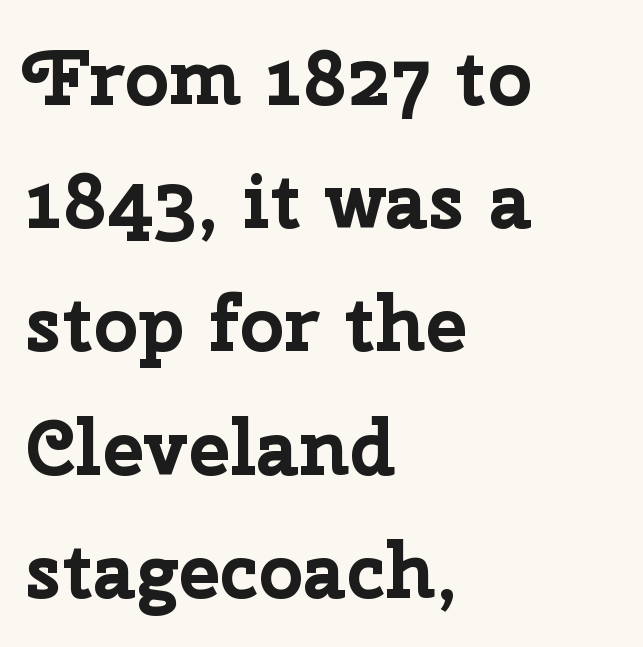
The image shows 78 px bold sans-serif type, upright; set left-aligned, normal line spacing (1.58x), normal letter spacing, not underlined; low stroke contrast and a medium x-height.
